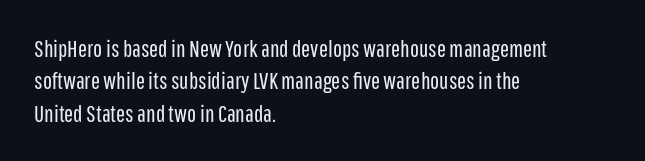
The typesetter chose a ragged-right arrangement here. In terms of letterspacing, this is plain default setting. Descenders hang freely into open space. A typesetter would call this leading conventional body-copy spacing. Stems and bowls with no extra thickness — not bold.
